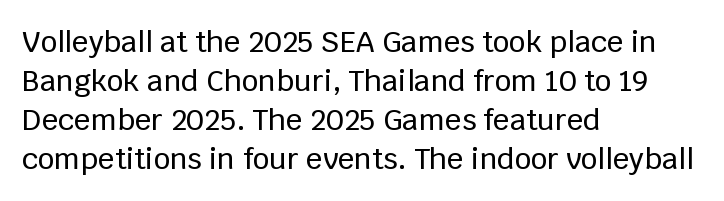
Q: Is the text italic (slanted)? A: No, it is upright.
Q: Is the typeface a serif or a sans-serif typeface? A: Sans-serif.
Q: Is the text underlined? A: No.
Q: How is the paragraph aligned? A: Left-aligned.
Q: Is the spacing between letters normal or unusually wide? A: Normal.
Q: Is the spacing between lines tight, normal or loose? A: Normal.
Q: Width (condensed, normal, or wide)? A: Normal.
Q: Stroke contrast? A: Low.
Q: x-height? A: Large.
Q: Monospaced? A: No.
